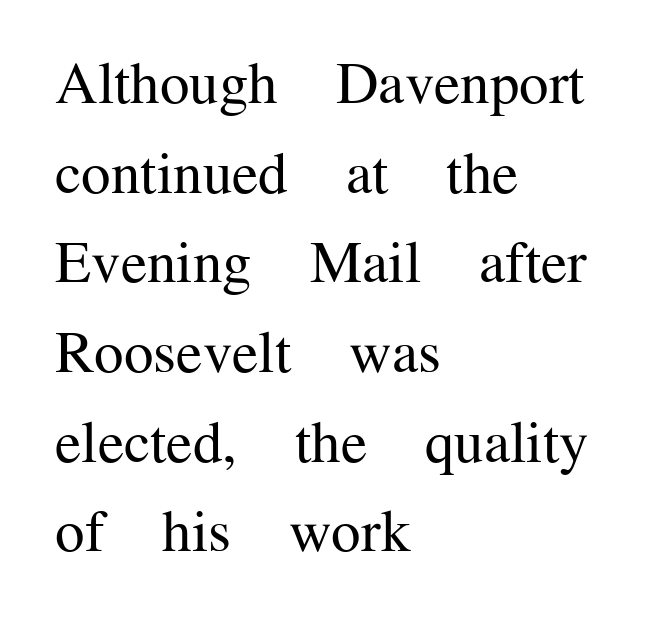
Q: Is the text bold? A: No.
Q: Is the text italic (slanted)? A: No, it is upright.
Q: Is the typeface a serif or a sans-serif typeface? A: Serif.
Q: Is the text underlined? A: No.
Q: How is the paragraph aligned? A: Left-aligned.
Q: Is the spacing between letters normal or unusually wide? A: Normal.
Q: Is the spacing between lines tight, normal or loose? A: Normal.
Q: Width (condensed, normal, or wide)? A: Normal.
Q: Stroke contrast? A: Medium.
Q: x-height? A: Medium.
Q: Monospaced? A: No.
